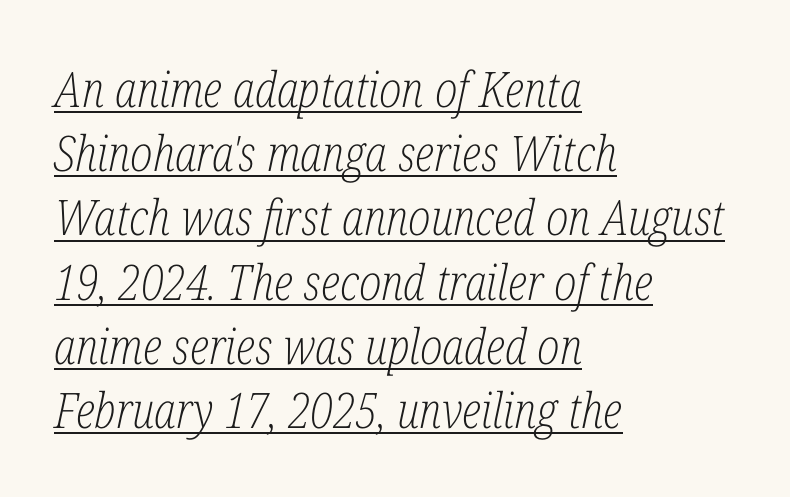
{"serif": "yes", "italic": "yes", "lean": "right", "slant_degrees": 12, "bold": "no", "weight": "light", "width": "condensed", "stroke_contrast": "low", "x_height": "medium", "monospaced": "no", "underline": "yes", "align": "left", "line_spacing": "normal", "line_spacing_ratio": 1.31, "letter_spacing": "normal", "letter_spacing_em": 0.0, "glyph_px": 49}
